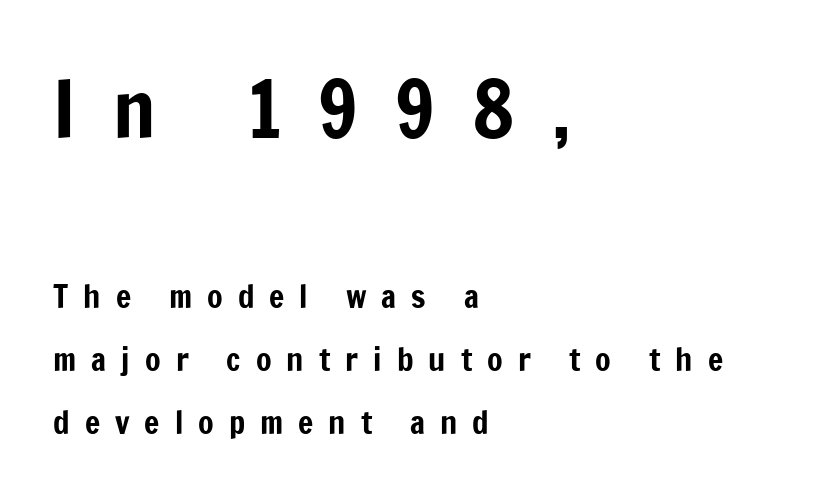
The letterforms stand isolated, each surrounded by extra space. A typesetter would label this face a sans. Type without underlining. The setting favours the left margin, as ordinary paragraphs usually do.
